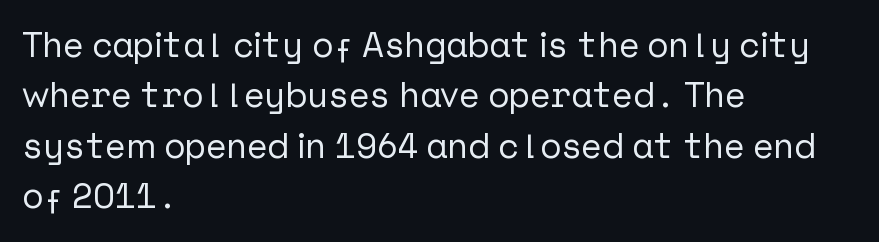
{"serif": "no", "italic": "no", "width": "normal", "stroke_contrast": "low", "x_height": "medium", "underline": "no", "align": "left", "line_spacing": "normal", "line_spacing_ratio": 1.44, "letter_spacing": "normal", "letter_spacing_em": 0.0, "glyph_px": 35}
